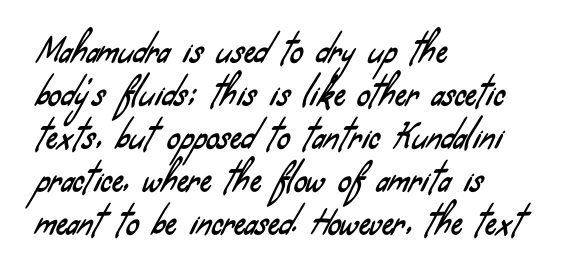
The image shows 32 px condensed sans-serif type; set left-aligned, normal line spacing (1.34x), normal letter spacing, not underlined; low stroke contrast and a small x-height.
